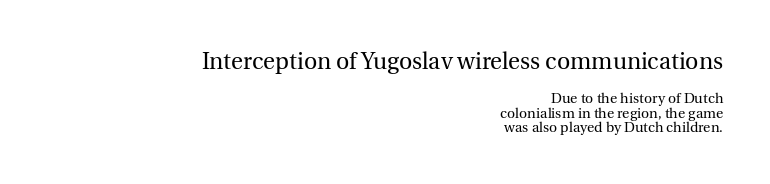
The image shows 23 px text type, upright; set right-aligned, tight line spacing (1.04x), normal letter spacing, not underlined; the first (top) block is 1.64x larger.
